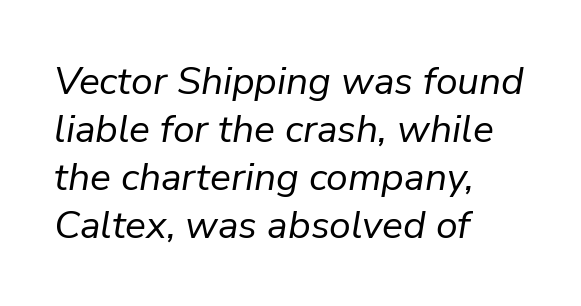
The image shows 39 px regular-weight type, italic (leaning right); set left-aligned, line spacing 1.23x, normal letter spacing, not underlined; low stroke contrast and a medium x-height.
